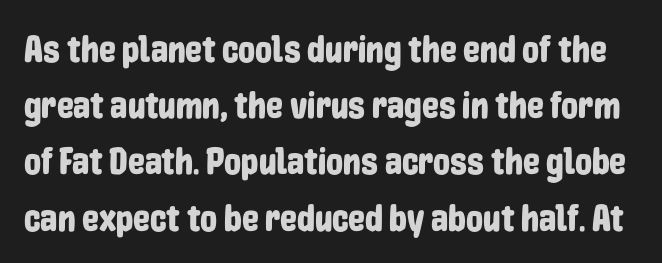
The image shows 38 px condensed sans-serif type, upright; set normal line spacing (1.48x), normal letter spacing, not underlined; low stroke contrast and a medium x-height.
